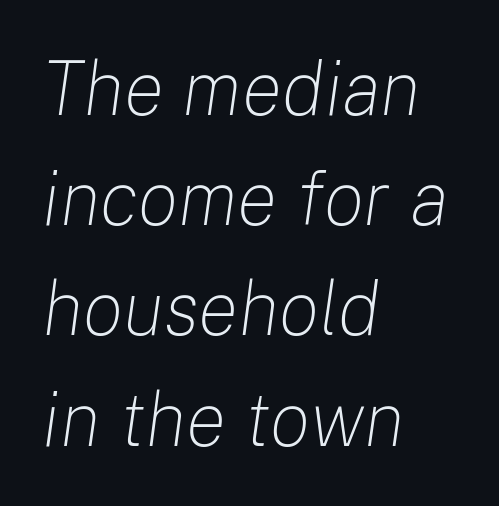
Posture: slanted. Weight: not bold — regular or lighter. Summary of vertical rhythm: regular, with standard interline spacing. The rag falls on the right side of this text block. Clear beneath every line of the passage. Short note: letters normally spaced.
